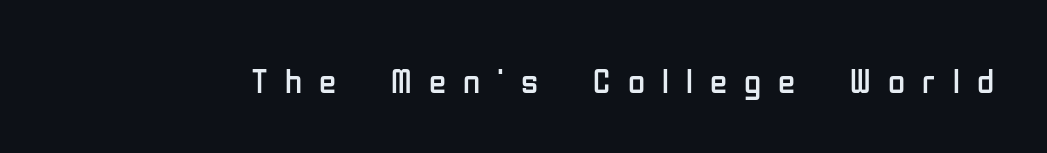
{"serif": "no", "italic": "no", "bold": "no", "weight": "regular", "width": "condensed", "stroke_contrast": "low", "x_height": "medium", "monospaced": "no", "underline": "no", "letter_spacing": "wide", "letter_spacing_em": 0.49, "glyph_px": 35}
